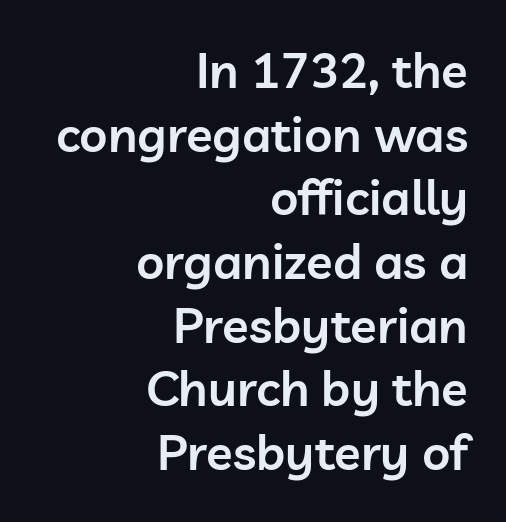
{"serif": "no", "italic": "no", "bold": "semi", "weight": "semibold", "width": "normal", "stroke_contrast": "low", "x_height": "medium", "monospaced": "no", "underline": "no", "align": "right", "line_spacing": "normal", "line_spacing_ratio": 1.3, "letter_spacing": "normal", "letter_spacing_em": 0.0, "glyph_px": 49}
